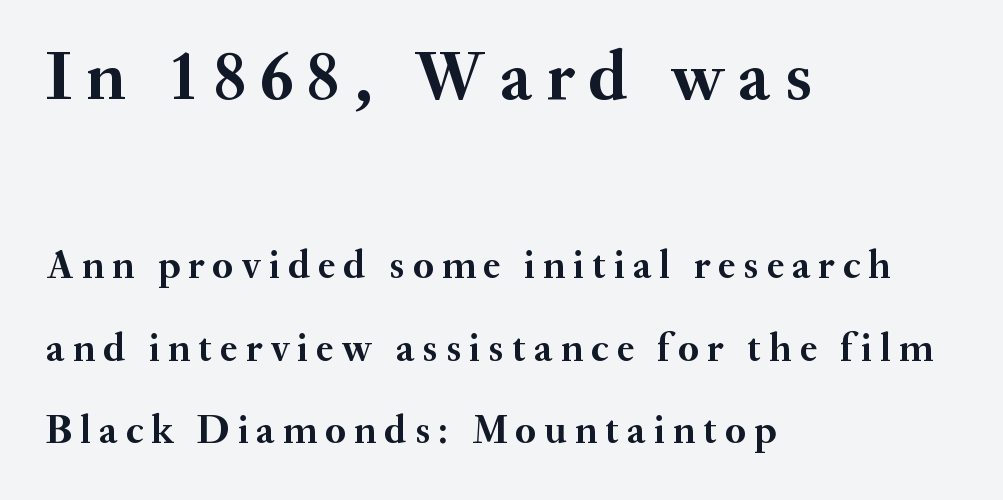
The image shows 70 px semibold serif type, upright; set left-aligned, loose line spacing (2.07x), unusually wide letter spacing (+0.2 em), not underlined; the first (top) block is 1.75x larger; medium stroke contrast and a small x-height.
